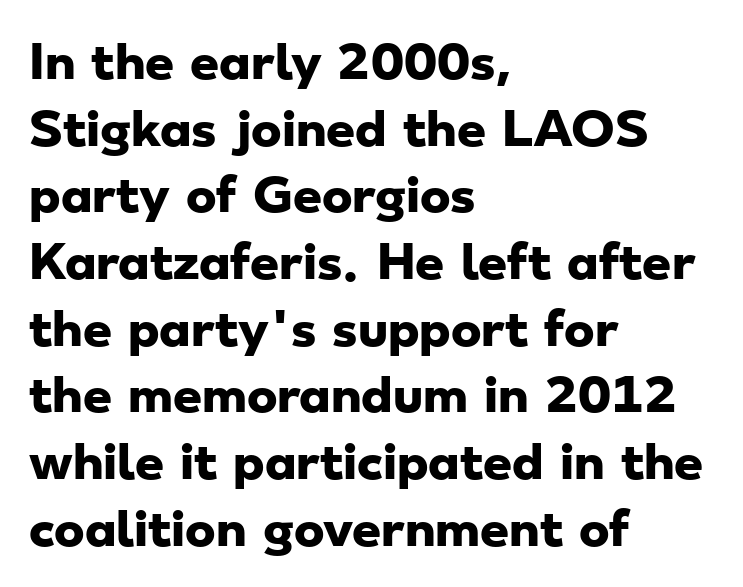
{"serif": "no", "bold": "yes", "weight": "heavy", "width": "wide", "stroke_contrast": "low", "x_height": "small", "monospaced": "no", "underline": "no", "align": "left", "line_spacing": "normal", "line_spacing_ratio": 1.45, "letter_spacing": "normal", "letter_spacing_em": 0.0, "glyph_px": 46}
